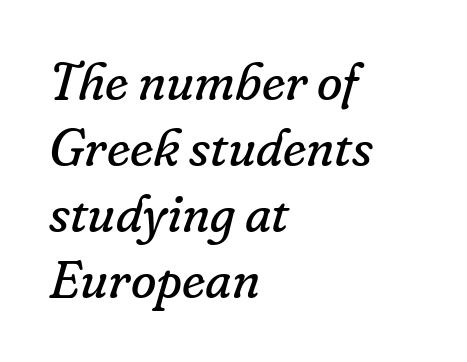
{"serif": "yes", "italic": "yes", "lean": "right", "slant_degrees": 16, "bold": "no", "weight": "regular", "width": "normal", "stroke_contrast": "low", "x_height": "small", "monospaced": "no", "underline": "no", "align": "left", "line_spacing": "normal", "line_spacing_ratio": 1.27, "letter_spacing": "normal", "letter_spacing_em": 0.0, "glyph_px": 52}
